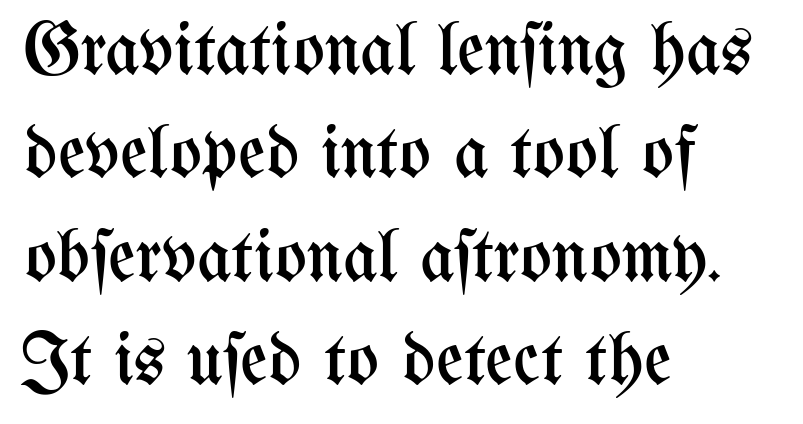
Q: Is the text bold? A: No.
Q: Is the text italic (slanted)? A: No, it is upright.
Q: Is the text underlined? A: No.
Q: How is the paragraph aligned? A: Left-aligned.
Q: Is the spacing between letters normal or unusually wide? A: Normal.
Q: Is the spacing between lines tight, normal or loose? A: Normal.
Q: Width (condensed, normal, or wide)? A: Condensed.
Q: Stroke contrast? A: Medium.
Q: x-height? A: Medium.
Q: Monospaced? A: No.
